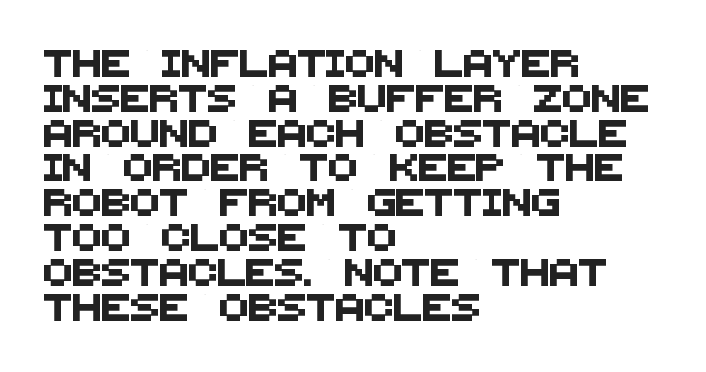
{"underline": "no", "align": "left", "line_spacing": "normal", "line_spacing_ratio": 1.29, "letter_spacing": "normal", "letter_spacing_em": 0.0, "glyph_px": 27}
